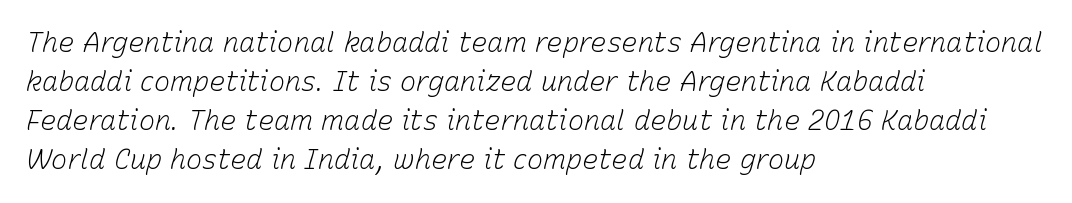
Weight class: somewhere from thin through regular. The rendering anchors every line to the left-hand side. This sample uses an oblique cut, with every glyph tilted off the vertical. The line texture is even and compact thanks to regular tracking. A bare baseline throughout the passage. Whoever set this chose a conventional vertical rhythm.
